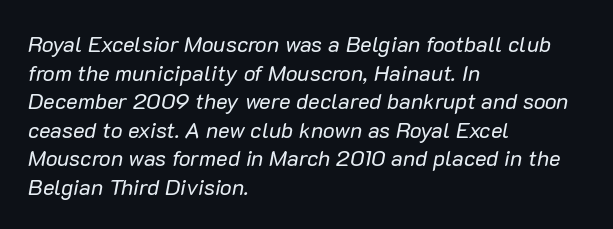
These lines were composed using italics. Successive baselines arrive at the customary interval. The strip under each line holds only bare page. Bold? No — there's no thickening of the strokes. Inter-character spacing is left at the font's built-in metrics. Alignment: flush left.
